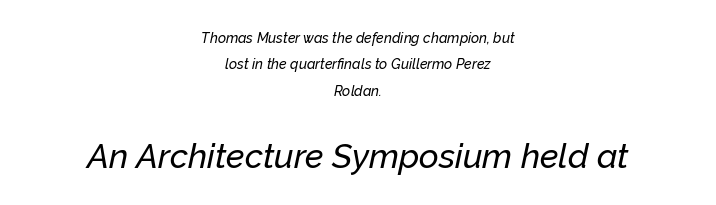
Each line is balanced around a shared central axis. Tall strokes in this sample are angled rather than plumb. Compared with typical body copy, the letter spacing here is the same. Bare-footed words on every line. Think of a printed novel: that variable character pitch is what you see here. The designer gave the closing block more size than the opening block.
